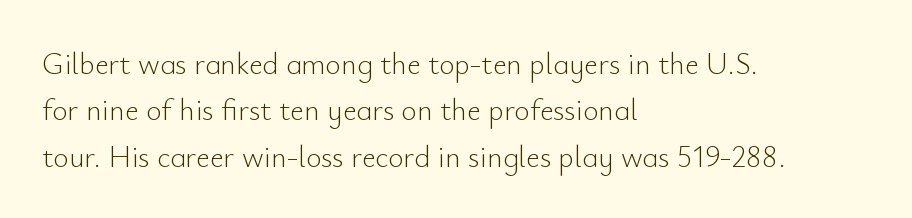
{"serif": "no", "italic": "no", "bold": "no", "weight": "light", "width": "normal", "stroke_contrast": "low", "x_height": "small", "monospaced": "no", "underline": "no", "align": "left", "line_spacing": "normal", "line_spacing_ratio": 1.55, "letter_spacing": "normal", "letter_spacing_em": 0.0, "glyph_px": 30}
